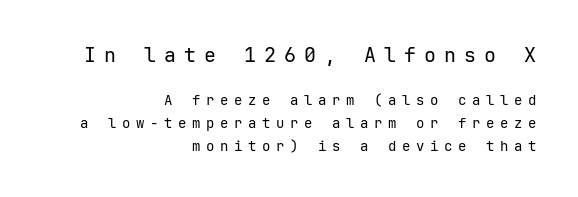
A quiet, ordinary-to-light weight characterises the typeface. Honestly, the letter spacing is so wide it's the main thing you notice. Descenders hang freely into open space. Every stem runs plumb, perpendicular to the baseline.
